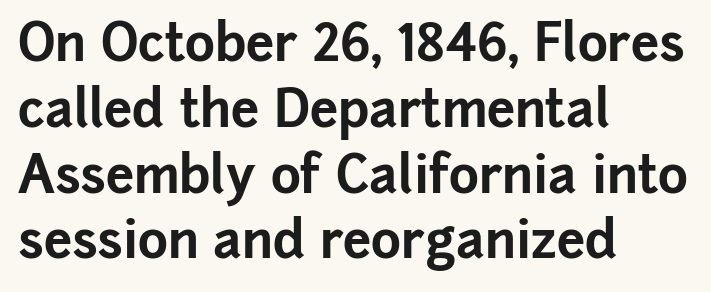
{"serif": "no", "italic": "no", "bold": "yes", "weight": "bold", "width": "normal", "stroke_contrast": "low", "x_height": "medium", "monospaced": "no", "underline": "no", "align": "left", "line_spacing": "normal", "line_spacing_ratio": 1.29, "letter_spacing": "normal", "letter_spacing_em": 0.0, "glyph_px": 51}
